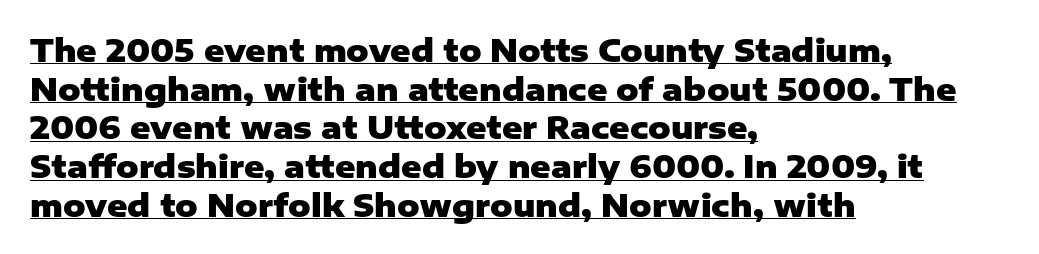
These lines keep a tight, regular rhythm from letter to letter. A sans-serif font was chosen for this passage. This sample is left-justified, so line endings fall wherever the words run out. Note the varied advance widths — an 'i' is clearly narrower than an 'm'. The vertical gap from one line to the next is medium.
